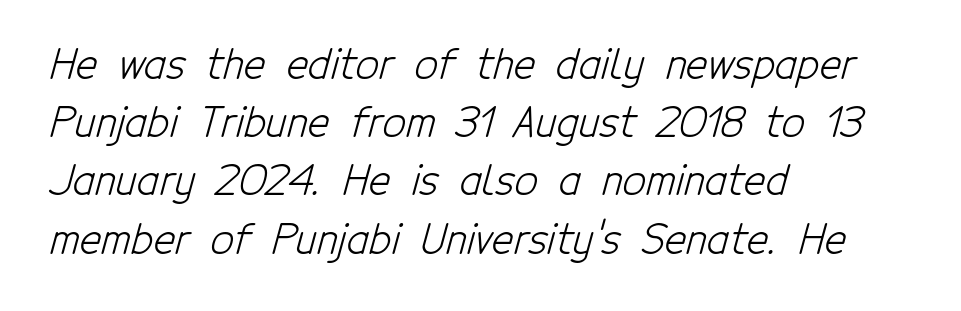
You could call the tracking neutral — neither tight nor loose. These lines are set flush left with a ragged right edge. The line-height multiplier appears to be the usual default. Descender tails drop into unmarked territory. The letters advance in unequal steps, a hallmark of proportional type.
